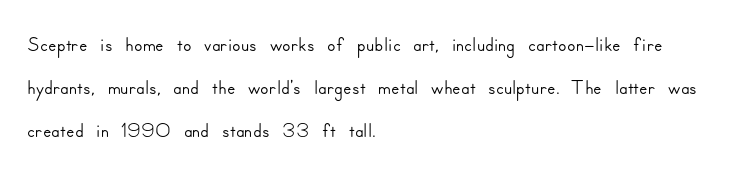
Q: Is the text italic (slanted)? A: No, it is upright.
Q: Is the typeface a serif or a sans-serif typeface? A: Sans-serif.
Q: Is the text underlined? A: No.
Q: How is the paragraph aligned? A: Left-aligned.
Q: Is the spacing between letters normal or unusually wide? A: Normal.
Q: Is the spacing between lines tight, normal or loose? A: Normal.
Q: Width (condensed, normal, or wide)? A: Normal.
Q: Stroke contrast? A: Low.
Q: x-height? A: Small.
Q: Monospaced? A: No.
